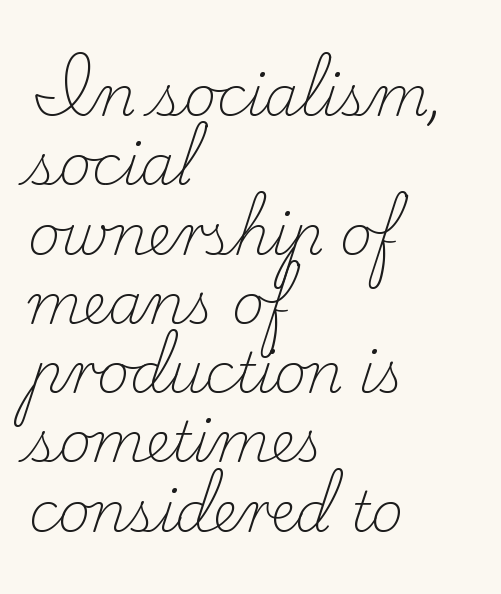
Q: Is the text bold? A: No.
Q: Is the text italic (slanted)? A: Yes.
Q: Is the typeface a serif or a sans-serif typeface? A: Serif.
Q: Is the text underlined? A: No.
Q: How is the paragraph aligned? A: Left-aligned.
Q: Is the spacing between letters normal or unusually wide? A: Normal.
Q: Is the spacing between lines tight, normal or loose? A: Normal.
Q: Width (condensed, normal, or wide)? A: Normal.
Q: Stroke contrast? A: Low.
Q: x-height? A: Small.
Q: Monospaced? A: No.
